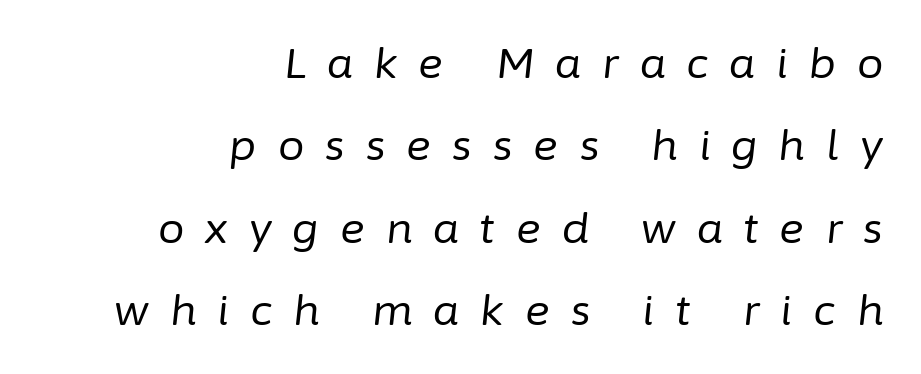
{"italic": "yes", "lean": "right", "slant_degrees": 6, "bold": "no", "weight": "regular", "width": "normal", "stroke_contrast": "low", "x_height": "medium", "monospaced": "no", "underline": "no", "align": "right", "line_spacing": "loose", "line_spacing_ratio": 1.96, "letter_spacing": "wide", "letter_spacing_em": 0.5, "glyph_px": 42}
